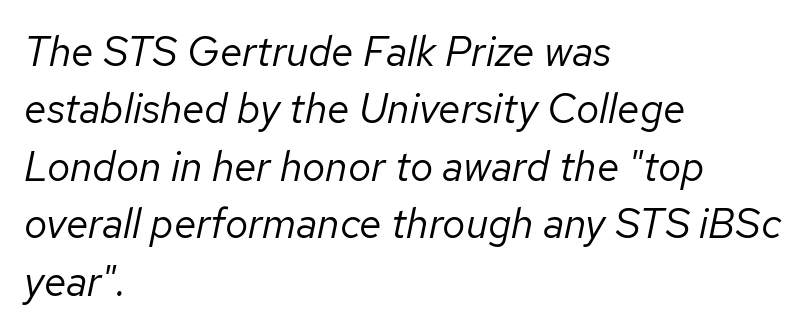
The image shows 41 px regular-weight type, italic (leaning right); set left-aligned, normal line spacing (1.4x), normal letter spacing, not underlined; low stroke contrast and a medium x-height.
